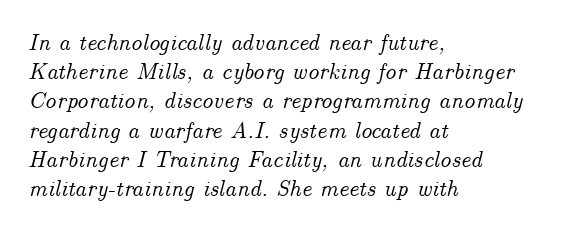
Q: Is the text italic (slanted)? A: Yes, it leans right by about 14 degrees.
Q: Is the text underlined? A: No.
Q: How is the paragraph aligned? A: Left-aligned.
Q: Is the spacing between letters normal or unusually wide? A: Normal.
Q: Is the spacing between lines tight, normal or loose? A: Normal.
